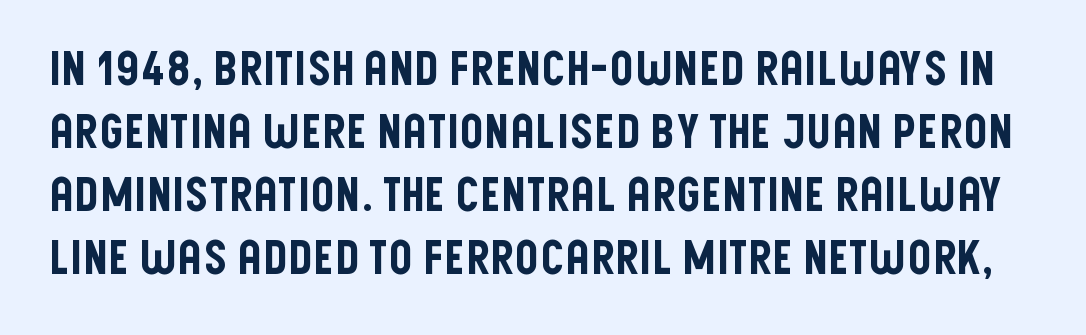
The image shows 47 px condensed sans-serif type, upright; set normal line spacing (1.34x), normal letter spacing, not underlined; low stroke contrast and a large x-height.
